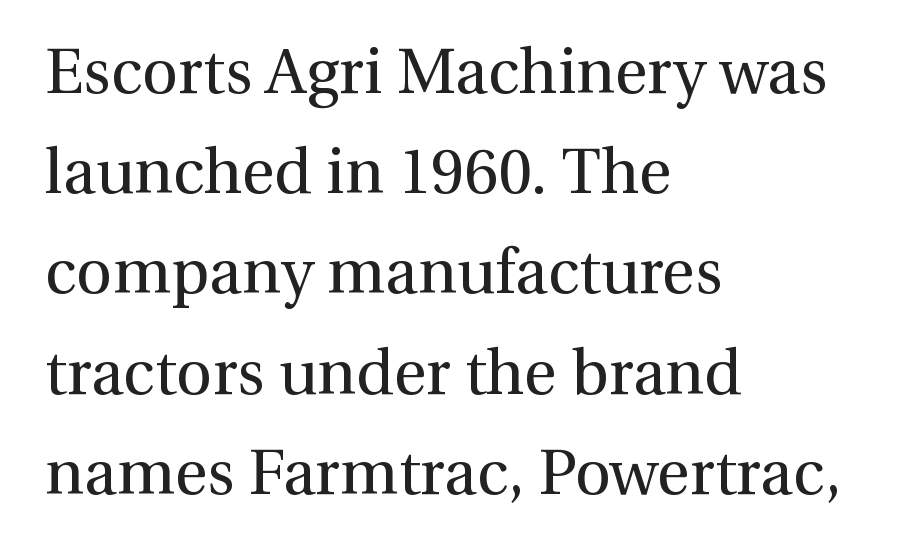
Does the copy run flush right? No — it runs flush left. A typesetter would call this proportional, since set widths differ per character. A roman cut, with each character standing at attention. Serifs: yes, visible at the terminals of the letterforms.
